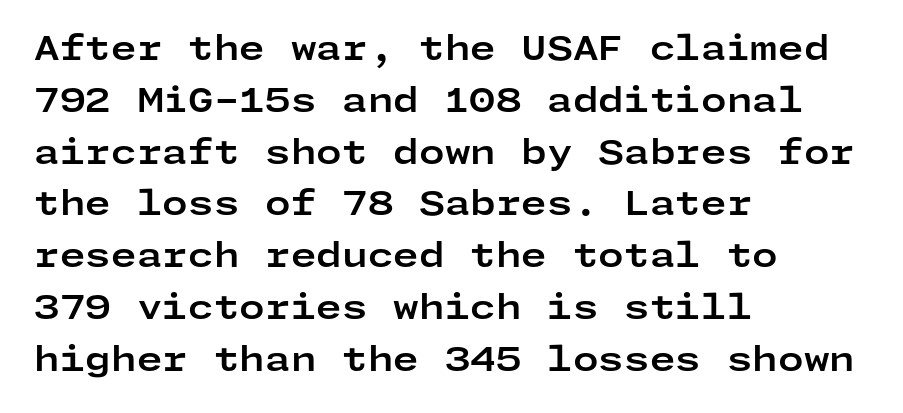
Casual observation: everything's shoved over to the left. Interline gaps are of average width in this sample. Bold? Absolutely — the strokes are thick and heavy. A roman cut, with each character standing at attention. This rendering features lettering with no underline.
